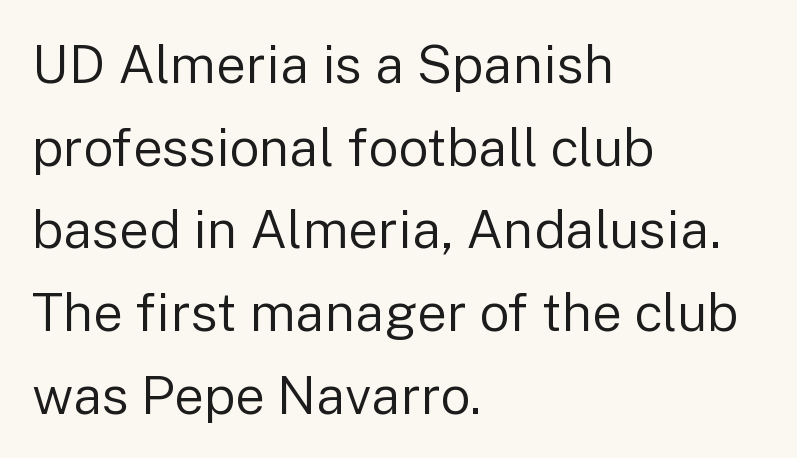
Q: Is the text bold? A: No.
Q: Is the text italic (slanted)? A: No, it is upright.
Q: Is the typeface a serif or a sans-serif typeface? A: Sans-serif.
Q: Is the text underlined? A: No.
Q: How is the paragraph aligned? A: Left-aligned.
Q: Is the spacing between letters normal or unusually wide? A: Normal.
Q: Is the spacing between lines tight, normal or loose? A: Normal.
Q: Width (condensed, normal, or wide)? A: Normal.
Q: Stroke contrast? A: Low.
Q: x-height? A: Medium.
Q: Monospaced? A: No.
